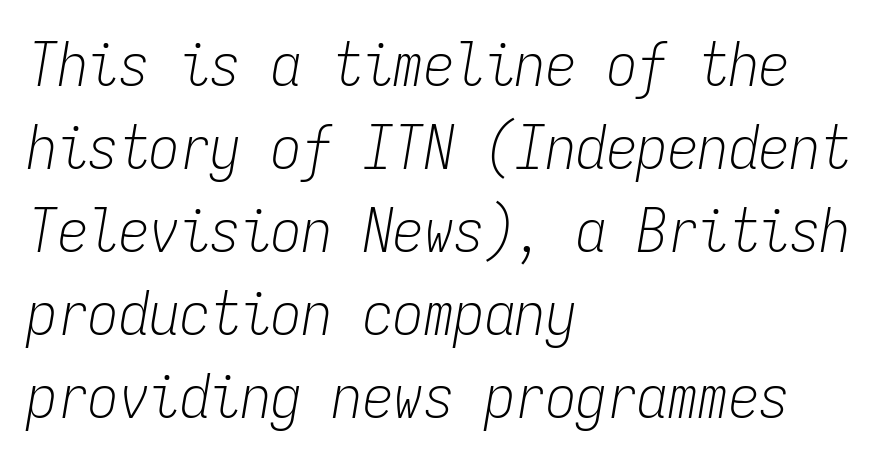
{"italic": "yes", "lean": "right", "slant_degrees": 9, "bold": "no", "weight": "light", "width": "condensed", "stroke_contrast": "low", "x_height": "medium", "monospaced": "yes", "underline": "no", "align": "left", "line_spacing": "normal", "line_spacing_ratio": 1.36, "letter_spacing": "normal", "letter_spacing_em": 0.0, "glyph_px": 61}
